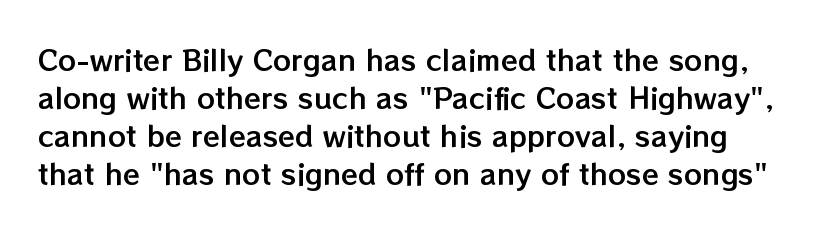
Descenders are the only things crossing below the line. The lettering holds an erect, upright posture throughout. Is this a fixed-width face? No — the glyphs have proportional, varying widths. The letters sit at their default tracking, neither squeezed nor spread. Successive baselines arrive at the customary interval.
